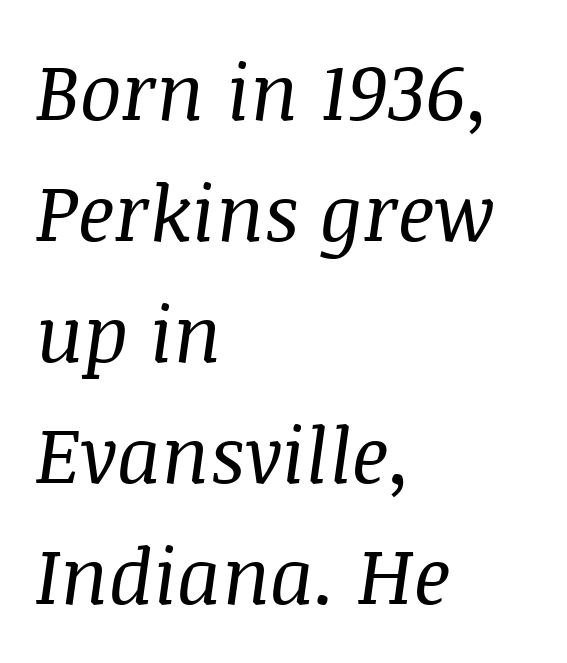
{"serif": "yes", "italic": "yes", "lean": "right", "slant_degrees": 8, "bold": "no", "weight": "regular", "width": "normal", "stroke_contrast": "medium", "x_height": "large", "monospaced": "no", "underline": "no", "align": "left", "line_spacing": "normal", "line_spacing_ratio": 1.55, "letter_spacing": "normal", "letter_spacing_em": 0.0, "glyph_px": 78}
